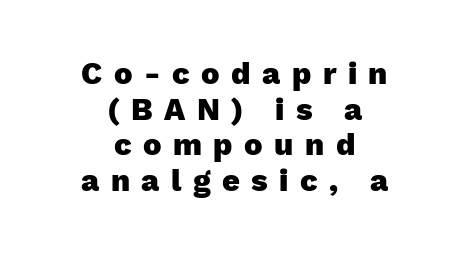
Do the letters lean? They stand straight. Rule under the text: the space is simply empty. Spacing verdict: proportional, widths tailored to each character. The face used here is a sans, in the tradition of grotesques and geometrics. Look at the tracking — it's clearly loosened, letters drifting apart.
